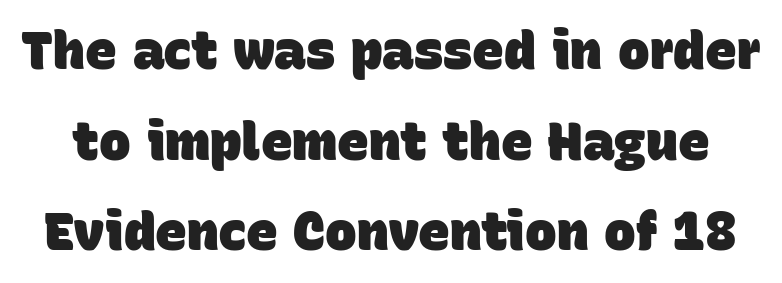
The image shows 53 px heavy sans-serif type; set line spacing 1.71x, normal letter spacing, not underlined; low stroke contrast and a large x-height.
